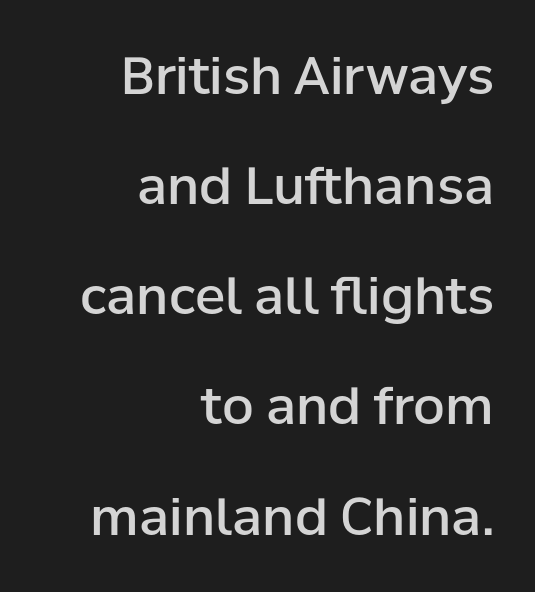
{"serif": "no", "italic": "no", "bold": "semi", "weight": "semibold", "width": "normal", "stroke_contrast": "low", "x_height": "medium", "monospaced": "no", "underline": "no", "align": "right", "line_spacing": "loose", "line_spacing_ratio": 2.16, "letter_spacing": "normal", "letter_spacing_em": 0.0, "glyph_px": 51}
